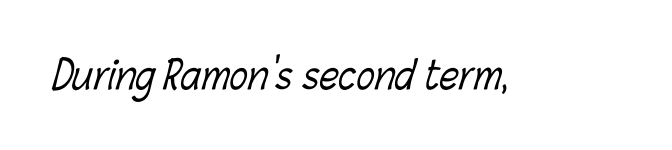
The letters advance in unequal steps, a hallmark of proportional type. Unmarked baselines from the first word to the last. The line texture is even and compact thanks to regular tracking. The face looks like a standard text weight, possibly lighter.
